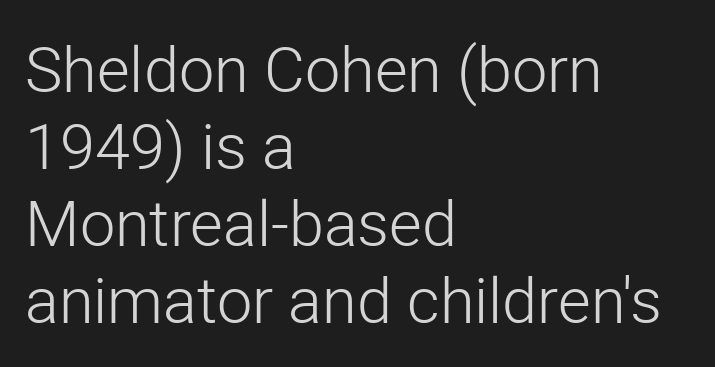
{"serif": "no", "italic": "no", "bold": "no", "weight": "light", "width": "normal", "stroke_contrast": "low", "x_height": "medium", "monospaced": "no", "underline": "no", "align": "left", "line_spacing_ratio": 1.22, "letter_spacing": "normal", "letter_spacing_em": 0.0, "glyph_px": 63}
